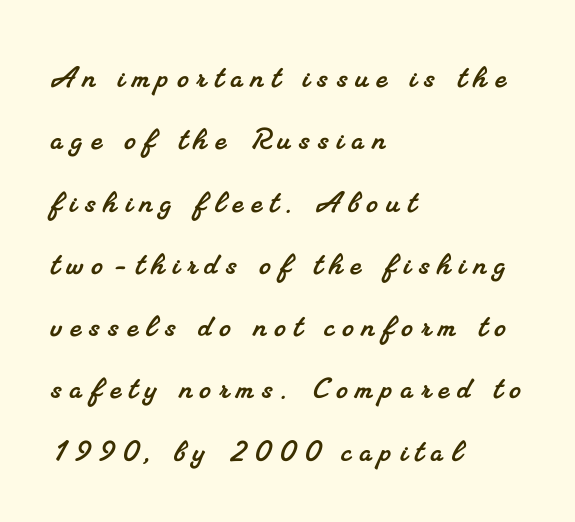
The image shows 36 px serif type; set left-aligned, line spacing 1.73x, unusually wide letter spacing (+0.23 em), not underlined; medium stroke contrast and a small x-height.
